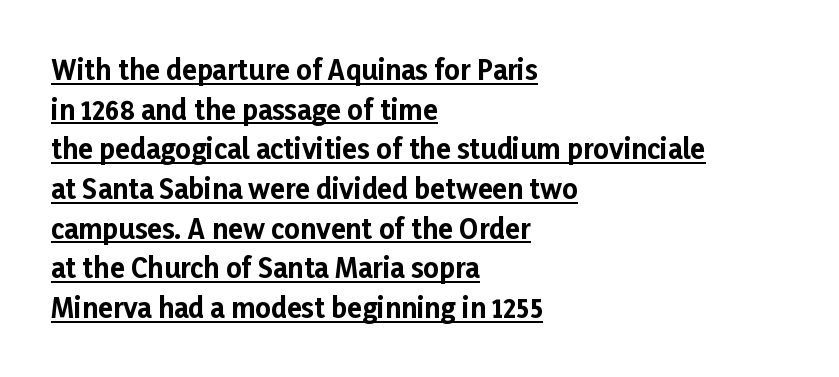
{"italic": "no", "bold": "yes", "underline": "yes", "align": "left", "line_spacing": "normal", "line_spacing_ratio": 1.47, "letter_spacing": "normal", "letter_spacing_em": 0.0, "glyph_px": 27}
